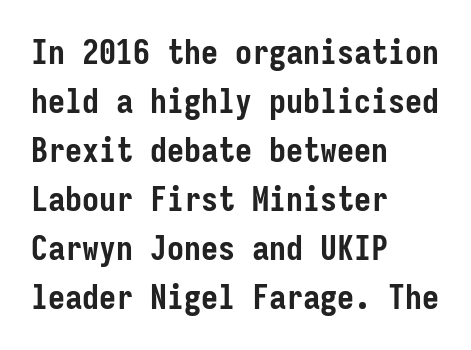
The image shows 34 px semibold, condensed sans-serif type, upright, monospaced; set left-aligned, normal line spacing (1.44x), normal letter spacing, not underlined; low stroke contrast and a medium x-height.
